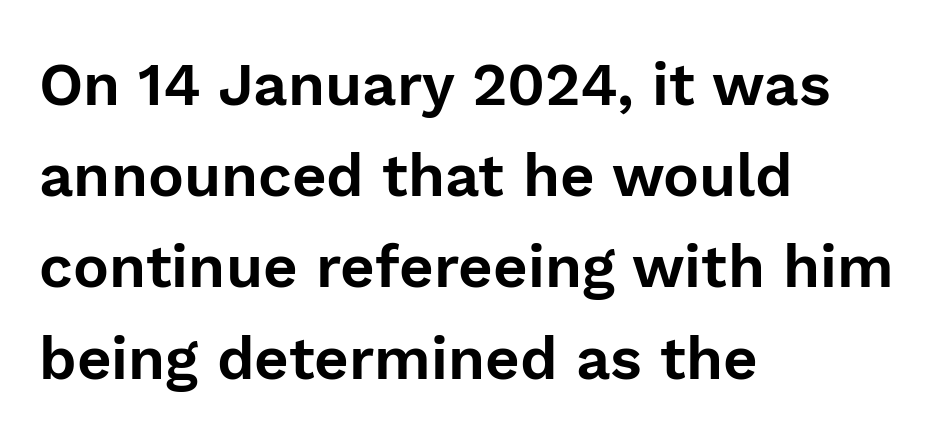
Nobody touched the tracking dial on this one. Unlike italic type, these characters show no tilt at all. Does the type have serifs? No, each stem ends abruptly. Note the varied advance widths — an 'i' is clearly narrower than an 'm'. This sample is left-justified, so line endings fall wherever the words run out.
